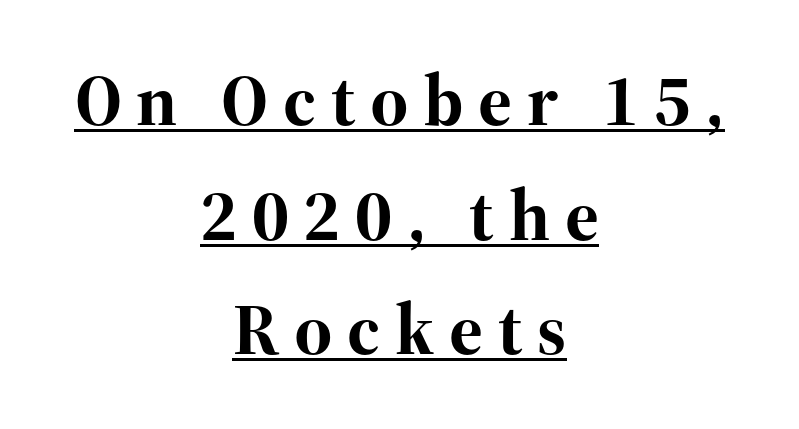
{"serif": "yes", "italic": "no", "bold": "yes", "weight": "bold", "width": "normal", "stroke_contrast": "high", "x_height": "medium", "monospaced": "no", "underline": "yes", "align": "center", "line_spacing": "normal", "line_spacing_ratio": 1.57, "letter_spacing": "wide", "letter_spacing_em": 0.2, "glyph_px": 73}
